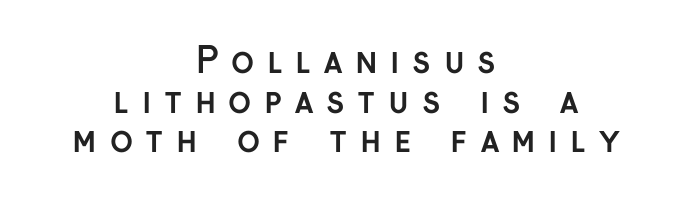
{"serif": "no", "italic": "no", "bold": "yes", "weight": "semibold", "width": "normal", "stroke_contrast": "low", "x_height": "medium", "monospaced": "no", "underline": "no", "align": "center", "line_spacing": "tight", "line_spacing_ratio": 1.13, "letter_spacing": "wide", "letter_spacing_em": 0.36, "glyph_px": 35}
